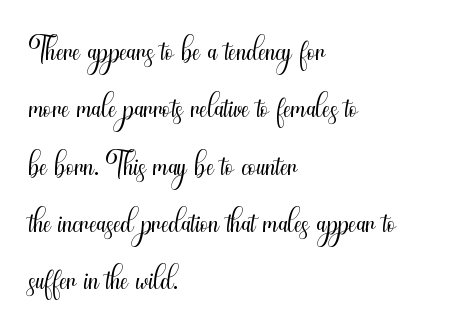
{"serif": "no", "bold": "no", "weight": "light", "width": "condensed", "stroke_contrast": "medium", "x_height": "small", "monospaced": "no", "underline": "no", "align": "left", "line_spacing_ratio": 1.22, "letter_spacing": "normal", "letter_spacing_em": 0.0, "glyph_px": 47}
